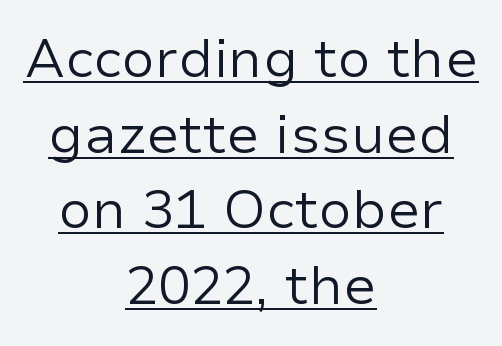
Q: Is the text bold? A: No.
Q: Is the text italic (slanted)? A: No, it is upright.
Q: Is the typeface a serif or a sans-serif typeface? A: Sans-serif.
Q: Is the text underlined? A: Yes.
Q: How is the paragraph aligned? A: Centered.
Q: Is the spacing between letters normal or unusually wide? A: Normal.
Q: Is the spacing between lines tight, normal or loose? A: Normal.
Q: Width (condensed, normal, or wide)? A: Normal.
Q: Stroke contrast? A: Low.
Q: x-height? A: Medium.
Q: Monospaced? A: No.
